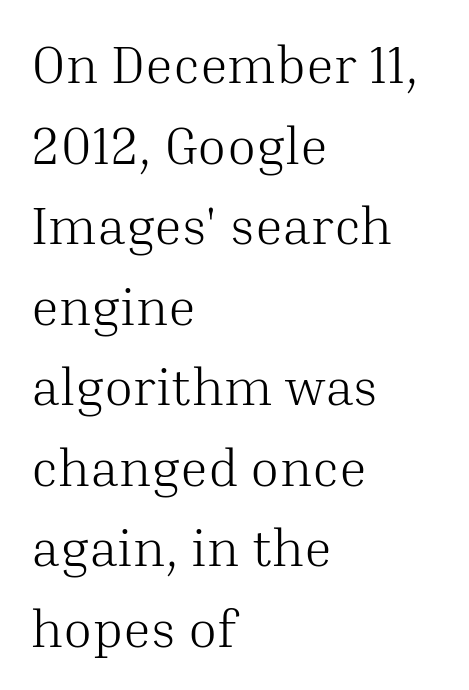
{"serif": "yes", "italic": "no", "bold": "no", "weight": "light", "width": "normal", "stroke_contrast": "medium", "x_height": "medium", "monospaced": "no", "underline": "no", "align": "left", "line_spacing": "normal", "line_spacing_ratio": 1.52, "letter_spacing": "normal", "letter_spacing_em": 0.0, "glyph_px": 53}
